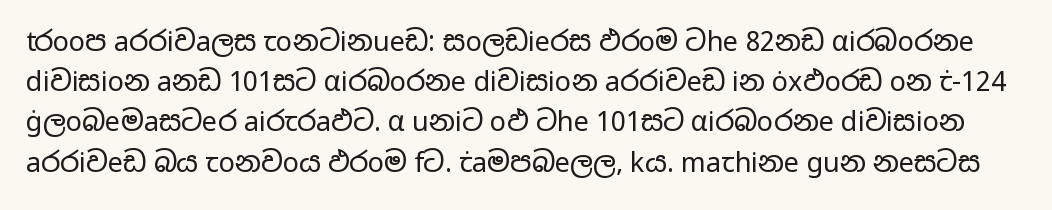
{"italic": "no", "bold": "no", "underline": "no", "line_spacing": "normal", "line_spacing_ratio": 1.49, "letter_spacing": "normal", "letter_spacing_em": 0.0, "glyph_px": 27}
